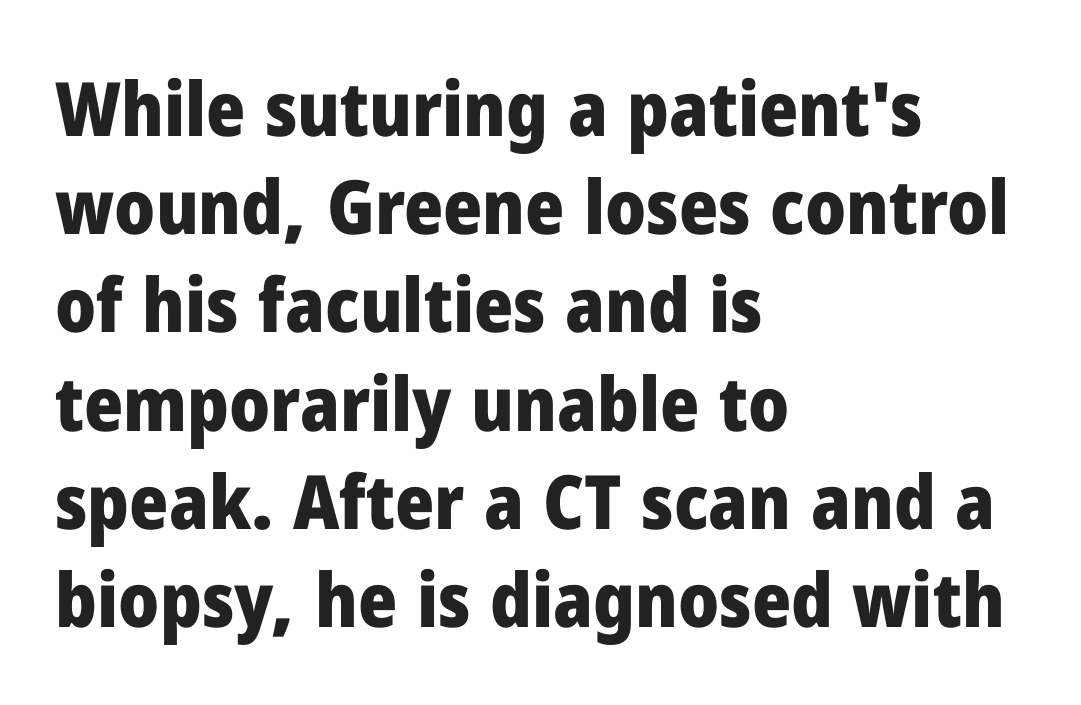
Is there much room between lines? A standard amount, neither cramped nor airy. Beneath every word, the page is bare. Does the lettering tilt? It doesn't — this is upright. The rendering uses a bold face; every stroke is thick and dark. Where is the straight margin? On the left.
